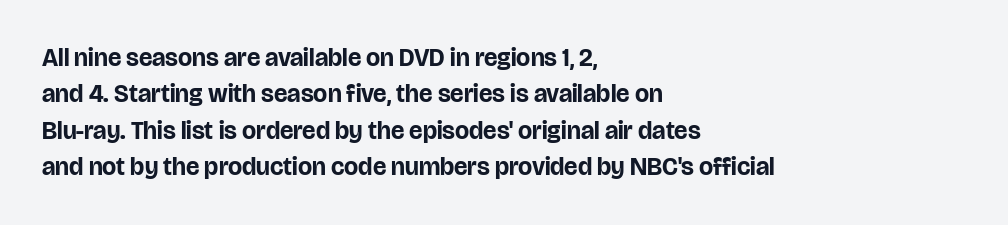
{"italic": "no", "bold": "yes", "underline": "no", "align": "left", "line_spacing": "normal", "line_spacing_ratio": 1.46, "letter_spacing": "normal", "letter_spacing_em": 0.0, "glyph_px": 25}
